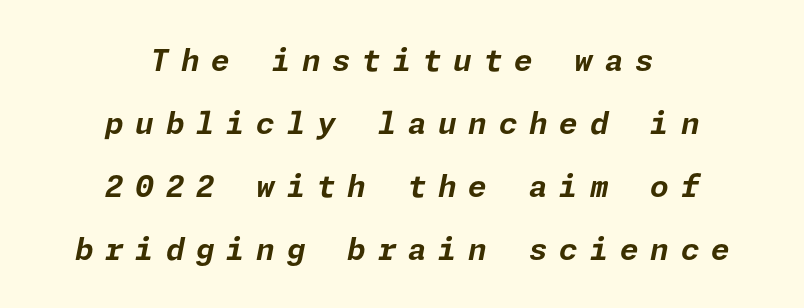
Q: Is the text bold? A: Yes.
Q: Is the text italic (slanted)? A: Yes, it leans right by about 11 degrees.
Q: Is the text underlined? A: No.
Q: How is the paragraph aligned? A: Centered.
Q: Is the spacing between letters normal or unusually wide? A: Unusually wide.
Q: Is the spacing between lines tight, normal or loose? A: Loose.
Q: Width (condensed, normal, or wide)? A: Normal.
Q: Stroke contrast? A: Low.
Q: x-height? A: Medium.
